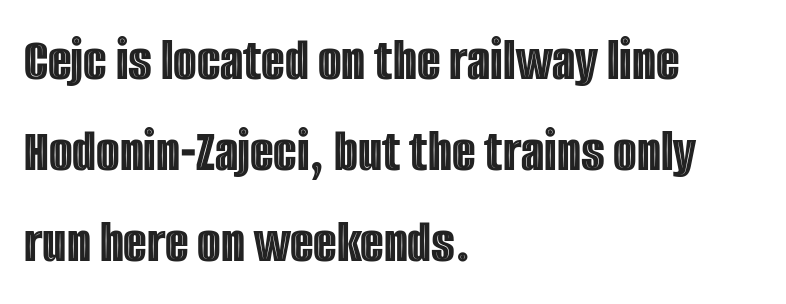
The image shows 61 px condensed type, upright; set left-aligned, normal line spacing (1.49x), normal letter spacing, not underlined; a large x-height.
